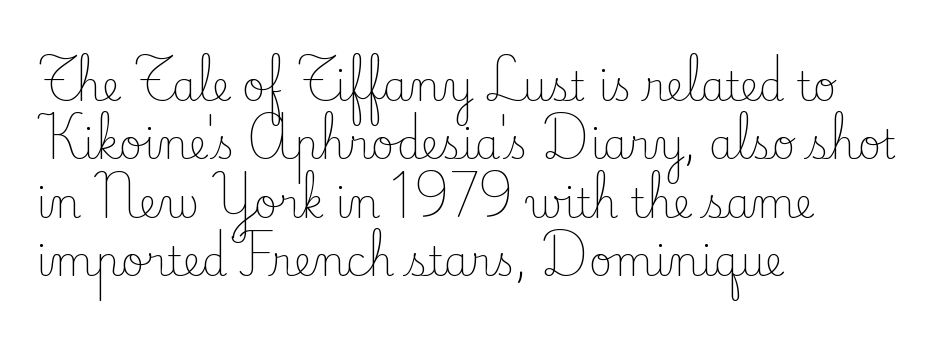
The image shows 40 px light serif type, upright; set left-aligned, normal line spacing (1.46x), normal letter spacing, not underlined; low stroke contrast and a small x-height.
